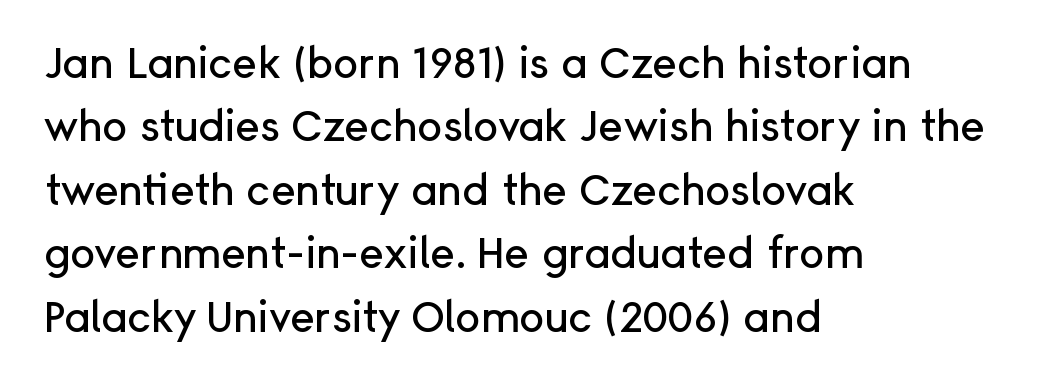
Q: Is the text italic (slanted)? A: No, it is upright.
Q: Is the typeface a serif or a sans-serif typeface? A: Sans-serif.
Q: Is the text underlined? A: No.
Q: How is the paragraph aligned? A: Left-aligned.
Q: Is the spacing between letters normal or unusually wide? A: Normal.
Q: Is the spacing between lines tight, normal or loose? A: Normal.
Q: Width (condensed, normal, or wide)? A: Normal.
Q: Stroke contrast? A: Low.
Q: x-height? A: Medium.
Q: Monospaced? A: No.
